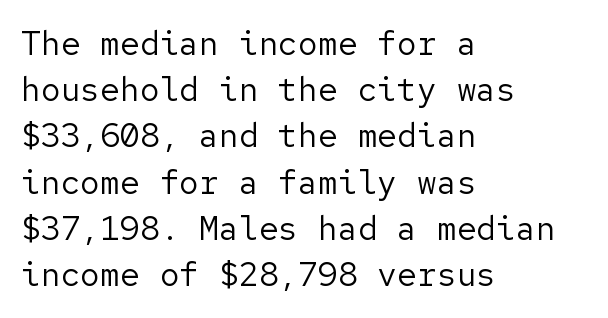
The image shows 33 px regular-weight sans-serif type, upright; set left-aligned, normal line spacing (1.4x), normal letter spacing, not underlined; low stroke contrast and a medium x-height.
